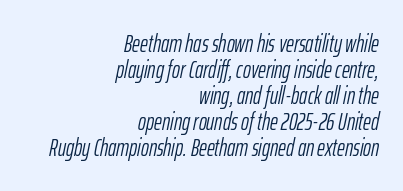
The image shows 24 px text type, italic (leaning right); set right-aligned, tight line spacing (1.08x), normal letter spacing, not underlined.
